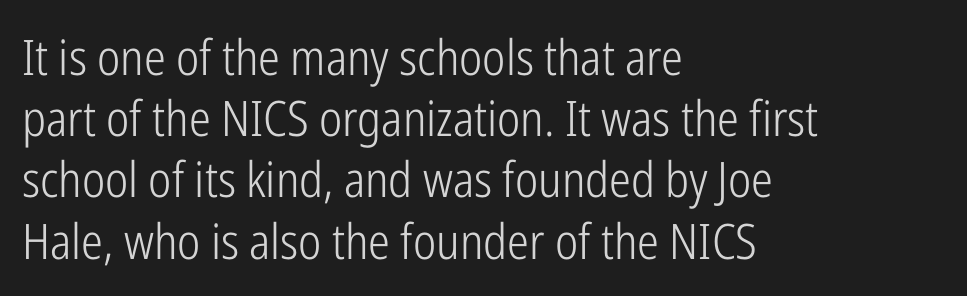
{"serif": "no", "italic": "no", "bold": "no", "weight": "light", "width": "condensed", "stroke_contrast": "low", "x_height": "medium", "monospaced": "no", "underline": "no", "align": "left", "line_spacing": "normal", "line_spacing_ratio": 1.25, "letter_spacing": "normal", "letter_spacing_em": 0.0, "glyph_px": 49}
